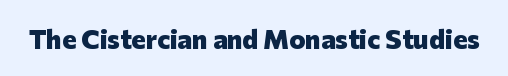
Q: Is the text bold? A: Yes.
Q: Is the text italic (slanted)? A: No, it is upright.
Q: Is the text underlined? A: No.
Q: Is the spacing between letters normal or unusually wide? A: Normal.
